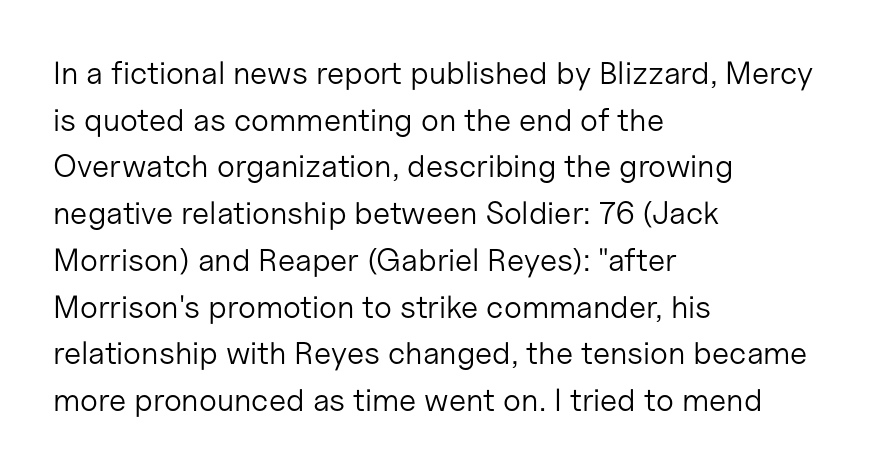
Note the varied advance widths — an 'i' is clearly narrower than an 'm'. One glance says typical: line gaps are just what's usual. The letters look calm and open, with moderate or lighter stems. The gaps between neighbouring characters are ordinary and unremarkable. This is sans-serif lettering, the kind often seen on screens and signage. Line starts are locked; line ends wander.
